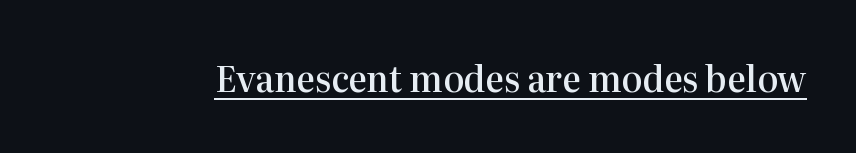
Q: Is the text bold? A: Semi-bold.
Q: Is the text italic (slanted)? A: No, it is upright.
Q: Is the typeface a serif or a sans-serif typeface? A: Serif.
Q: Is the text underlined? A: Yes.
Q: Is the spacing between letters normal or unusually wide? A: Normal.
Q: Width (condensed, normal, or wide)? A: Normal.
Q: Stroke contrast? A: High.
Q: x-height? A: Medium.
Q: Monospaced? A: No.
